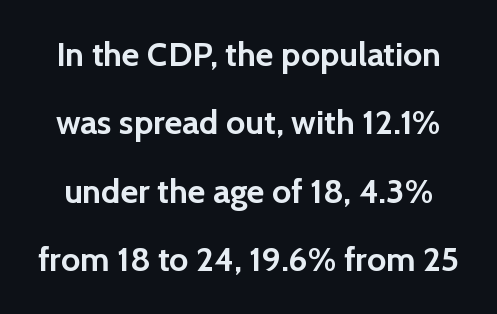
Decoration check: the copy has no underline. Heavy, bold letterforms. This sample uses an upright cut, with every glyph sitting square on the baseline. Spacing verdict: proportional, widths tailored to each character.
